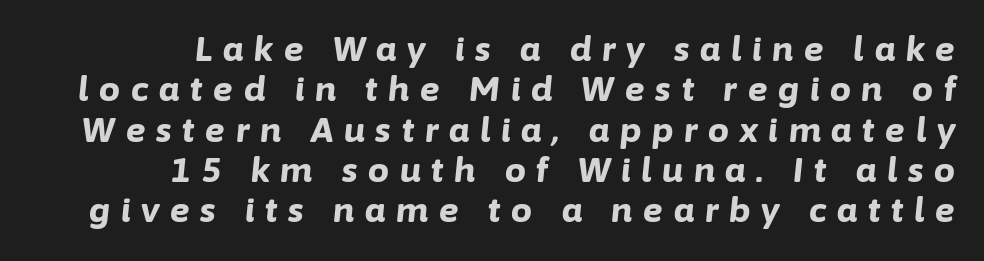
{"italic": "yes", "lean": "right", "slant_degrees": 6, "bold": "yes", "weight": "bold", "width": "normal", "stroke_contrast": "low", "x_height": "medium", "monospaced": "no", "underline": "no", "align": "right", "line_spacing_ratio": 1.22, "letter_spacing": "wide", "letter_spacing_em": 0.33, "glyph_px": 33}
